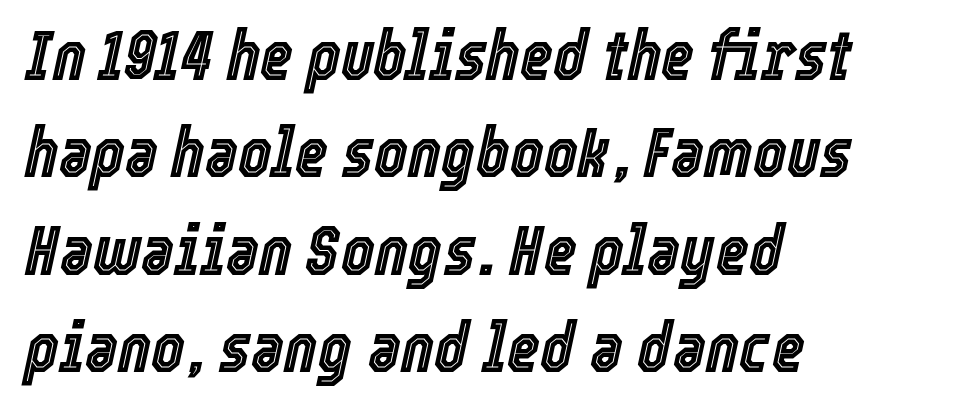
Each letter keeps its own natural width here, so spacing adapts to shape. Notice how the stems are inclined rather than vertical — that's the hallmark of italics. This sample is left-justified, so line endings fall wherever the words run out. Underline: absent.
